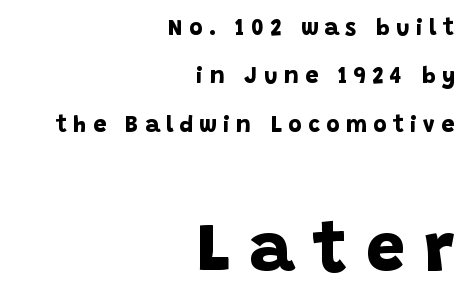
The strokes are fattened all the way to bold. The gap between lines stays unmarked. Look at the bottom of the vertical strokes: they stop flat, with no serifs. A student would call this right alignment; a typographer would say flush right, rag left.
